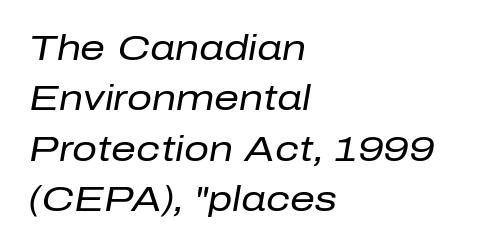
{"italic": "yes", "lean": "right", "slant_degrees": 10, "bold": "no", "weight": "regular", "width": "normal", "stroke_contrast": "low", "x_height": "medium", "monospaced": "no", "underline": "no", "align": "left", "line_spacing": "normal", "line_spacing_ratio": 1.44, "letter_spacing": "normal", "letter_spacing_em": 0.0, "glyph_px": 35}
